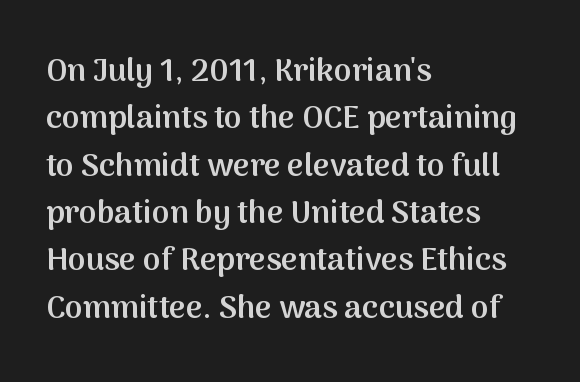
Stroke terminals: plain, sans-serif. Look at the tracking — it's just the regular setting, nothing added. The gap between lines stays unmarked. The leading is moderate, giving the passage an even texture. Semibold letterforms, between regular and bold.
